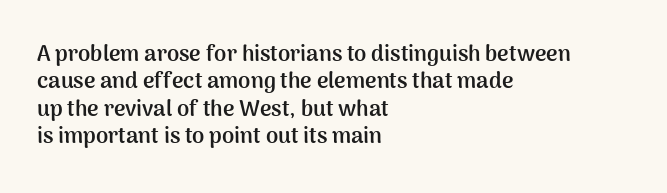
Q: Is the text bold? A: Yes.
Q: Is the text italic (slanted)? A: No, it is upright.
Q: Is the text underlined? A: No.
Q: How is the paragraph aligned? A: Left-aligned.
Q: Is the spacing between letters normal or unusually wide? A: Normal.
